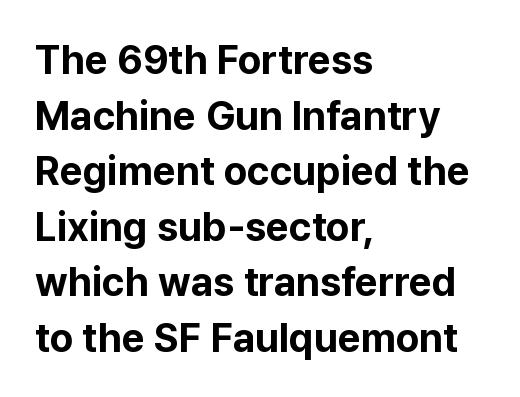
The image shows 40 px bold sans-serif type, upright; set left-aligned, normal line spacing (1.39x), normal letter spacing, not underlined; low stroke contrast and a medium x-height.
